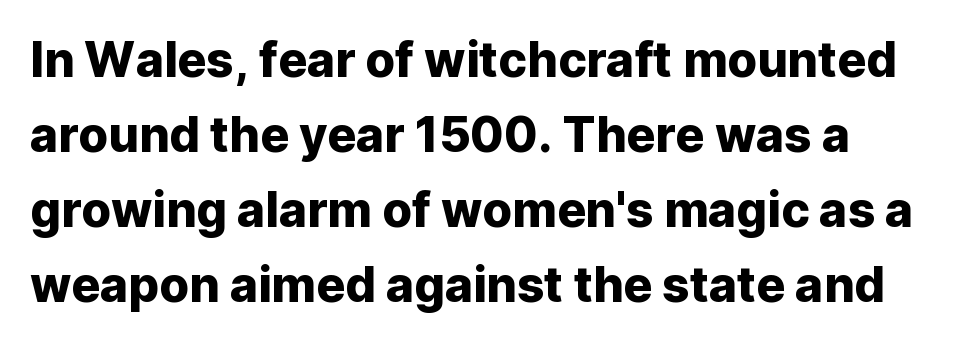
The face used here is proportionally spaced, like ordinary book or web type. Each new line begins a customary step beneath the previous one. Words float on clear page, feet unadorned. No extra tracking has been applied to these lines. This is roman type, the default non-slanted kind.
